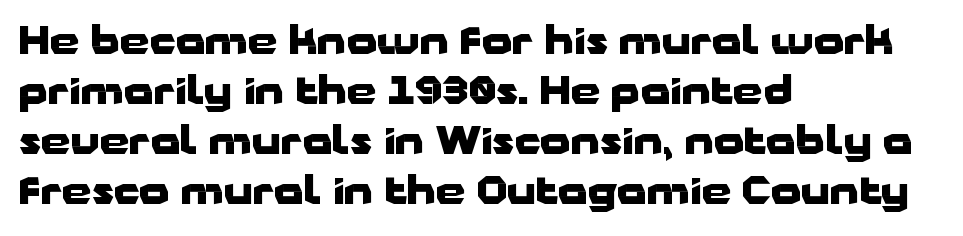
{"serif": "no", "italic": "no", "bold": "yes", "weight": "heavy", "width": "wide", "stroke_contrast": "low", "x_height": "medium", "monospaced": "no", "underline": "no", "align": "left", "line_spacing": "normal", "line_spacing_ratio": 1.32, "letter_spacing": "normal", "letter_spacing_em": 0.0, "glyph_px": 38}
